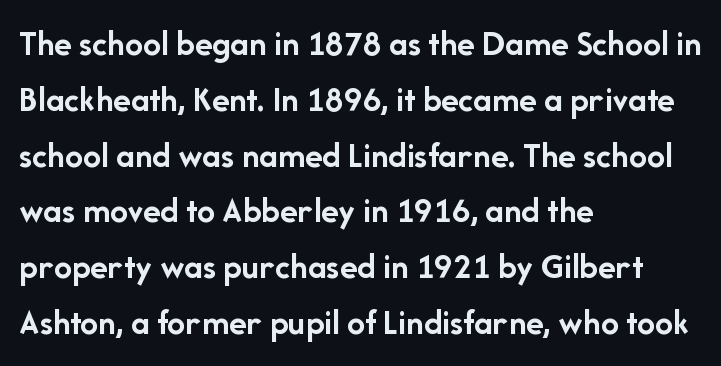
{"serif": "no", "italic": "no", "bold": "yes", "weight": "semibold", "width": "normal", "stroke_contrast": "low", "x_height": "medium", "monospaced": "no", "underline": "no", "align": "left", "line_spacing": "normal", "line_spacing_ratio": 1.55, "letter_spacing": "normal", "letter_spacing_em": 0.0, "glyph_px": 36}
